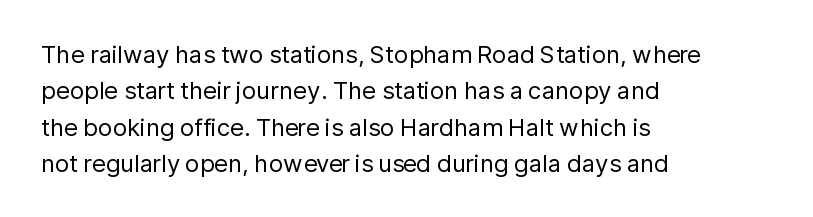
The foot of each line stays bare and open. These lines stack with their left ends in a neat column. Italic: no, the glyphs are upright roman. These lines sit exactly where default settings would place them.
